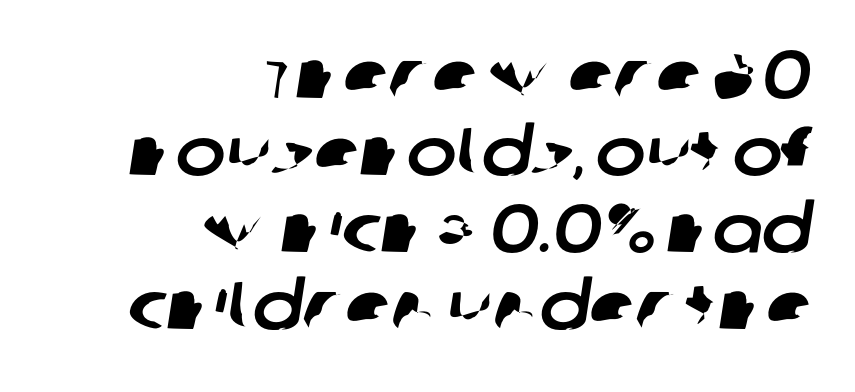
{"serif": "no", "width": "normal", "stroke_contrast": "low", "x_height": "large", "monospaced": "no", "underline": "no", "align": "right", "line_spacing": "tight", "line_spacing_ratio": 1.15, "letter_spacing": "normal", "letter_spacing_em": 0.0, "glyph_px": 67}
